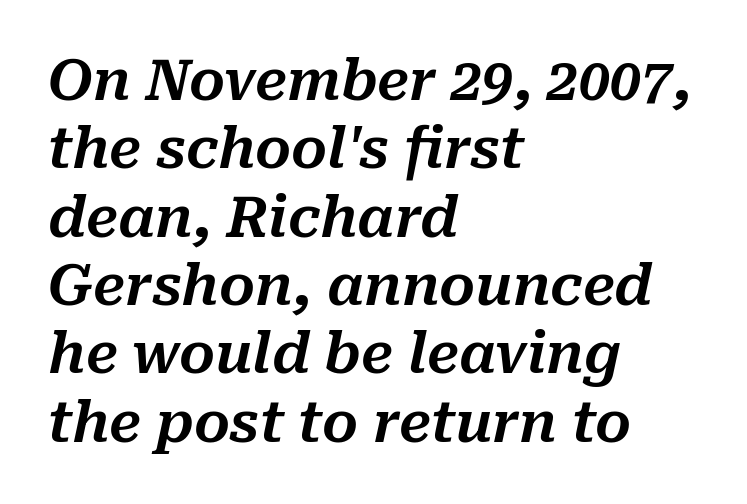
The rendering anchors every line to the left-hand side. Note the varied advance widths — an 'i' is clearly narrower than an 'm'. Clear beneath every line of the passage. Default kerning and tracking; the words read as compact shapes. The text carries the slant typical of an italic or oblique font.
